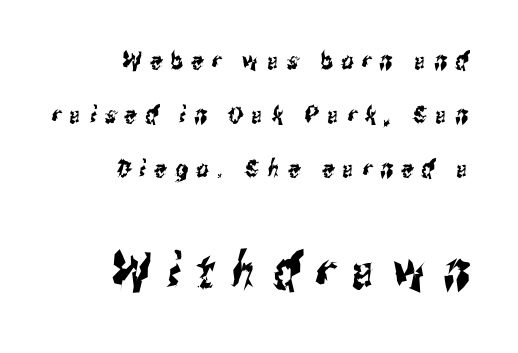
{"serif": "no", "width": "condensed", "stroke_contrast": "medium", "x_height": "medium", "monospaced": "no", "underline": "no", "align": "right", "line_spacing": "loose", "line_spacing_ratio": 2.24, "letter_spacing": "wide", "letter_spacing_em": 0.35, "larger_block": "second", "size_ratio": 2.04, "glyph_px": 49}
